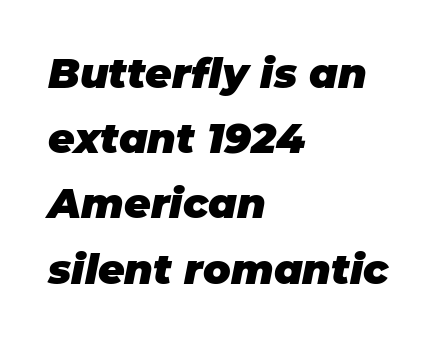
The lines sit at an ordinary, default distance from one another. Proportional: the letters do not fall into vertical columns. Letter spacing: default. How heavy is the stroke? Heavy — this is a bold.
